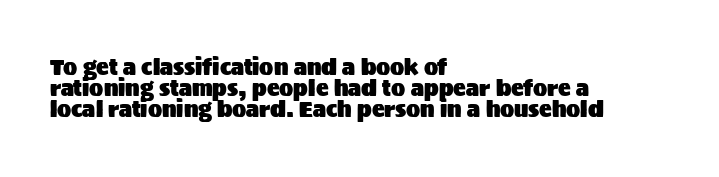
Line starts are locked; line ends wander. What stands out about the letter spacing? Nothing — it is the standard amount. These lines huddle together more closely than default settings would place them. Unmarked baselines from the first word to the last. This is roman type, the default non-slanted kind.
